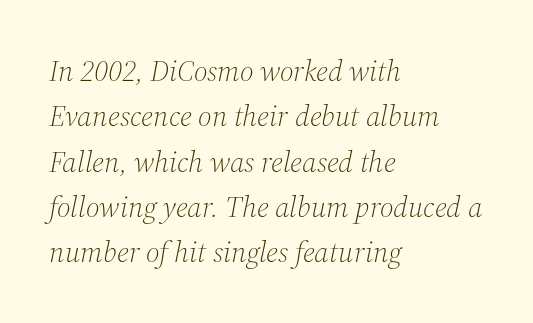
{"serif": "yes", "italic": "yes", "lean": "right", "slant_degrees": 12, "bold": "no", "weight": "light", "width": "normal", "stroke_contrast": "medium", "x_height": "medium", "monospaced": "no", "underline": "no", "align": "left", "line_spacing": "normal", "line_spacing_ratio": 1.51, "letter_spacing": "normal", "letter_spacing_em": 0.0, "glyph_px": 30}
